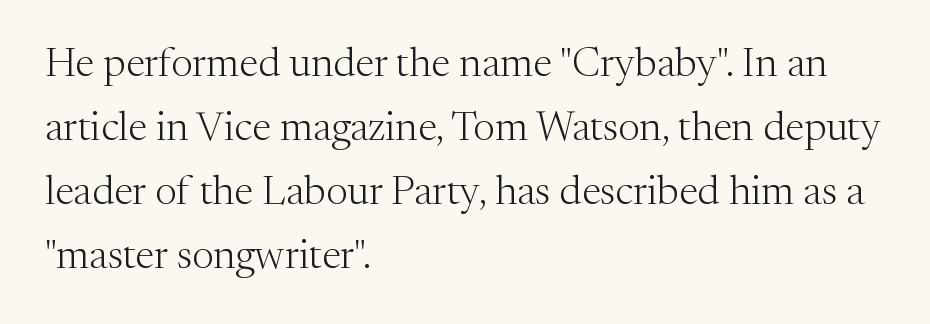
Q: Is the text bold? A: No.
Q: Is the text italic (slanted)? A: No, it is upright.
Q: Is the typeface a serif or a sans-serif typeface? A: Serif.
Q: Is the text underlined? A: No.
Q: How is the paragraph aligned? A: Left-aligned.
Q: Is the spacing between letters normal or unusually wide? A: Normal.
Q: Is the spacing between lines tight, normal or loose? A: Normal.
Q: Width (condensed, normal, or wide)? A: Normal.
Q: Stroke contrast? A: Medium.
Q: x-height? A: Medium.
Q: Monospaced? A: No.
